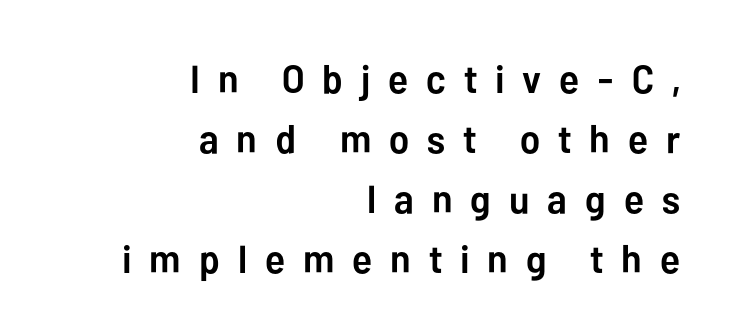
Q: Is the text bold? A: Yes.
Q: Is the text italic (slanted)? A: No, it is upright.
Q: Is the typeface a serif or a sans-serif typeface? A: Sans-serif.
Q: Is the text underlined? A: No.
Q: How is the paragraph aligned? A: Right-aligned.
Q: Is the spacing between letters normal or unusually wide? A: Unusually wide.
Q: Is the spacing between lines tight, normal or loose? A: Normal.
Q: Width (condensed, normal, or wide)? A: Normal.
Q: Stroke contrast? A: Low.
Q: x-height? A: Medium.
Q: Monospaced? A: No.
